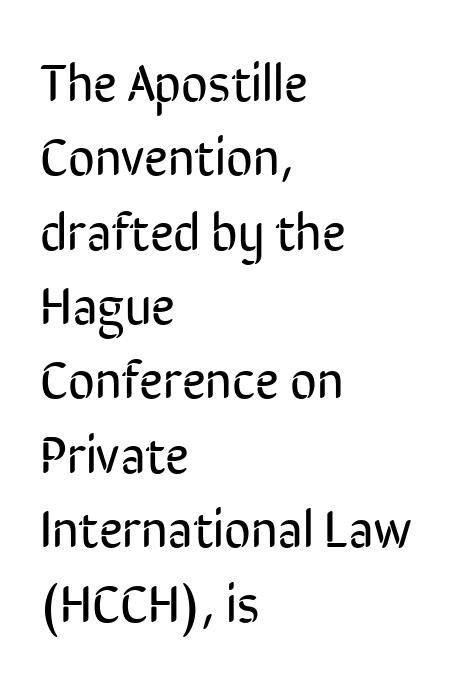
The image shows 52 px regular-weight, condensed sans-serif type, upright; set left-aligned, normal line spacing (1.43x), normal letter spacing, not underlined; low stroke contrast and a medium x-height.
